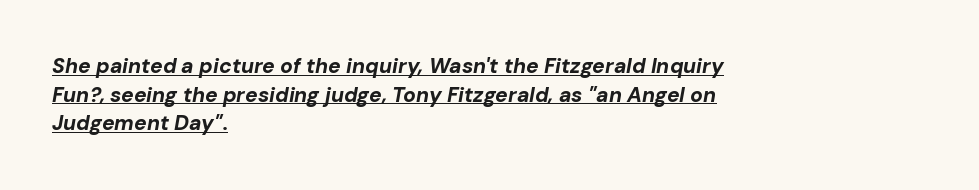
{"italic": "yes", "lean": "right", "slant_degrees": 10, "bold": "yes", "underline": "yes", "align": "left", "line_spacing": "normal", "line_spacing_ratio": 1.36, "letter_spacing": "normal", "letter_spacing_em": 0.0, "glyph_px": 21}
